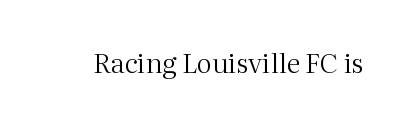
Q: Is the text bold? A: No.
Q: Is the text italic (slanted)? A: No, it is upright.
Q: Is the text underlined? A: No.
Q: Is the spacing between letters normal or unusually wide? A: Normal.
